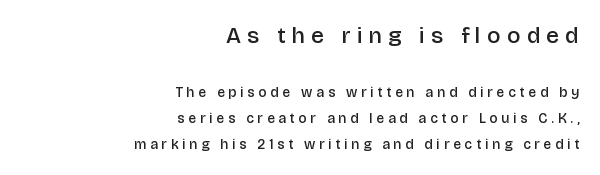
The lettering stays uniformly vertical, giving the passage a roman look. The baseline area is clear. Tracking value appears strongly positive — letters spread wide. Large over small — that's the arrangement of the two blocks here. Horizontal alignment here is rightward, an uncommon choice for prose. Firm but not heavy-handed strokes: this text is semibold.
